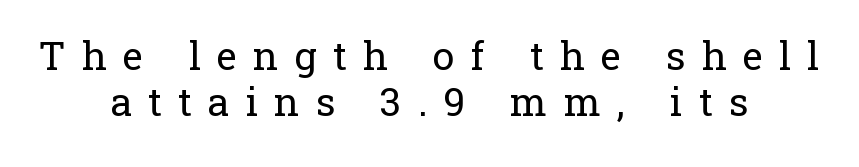
In CSS terms this would be text-align: center. The characters are drawn with everyday or finer stroke widths. Looks like regular typesetting: each glyph gets only the width it needs. Honestly, there is no underline to notice here at all. Does the lettering tilt? It doesn't — this is upright.
